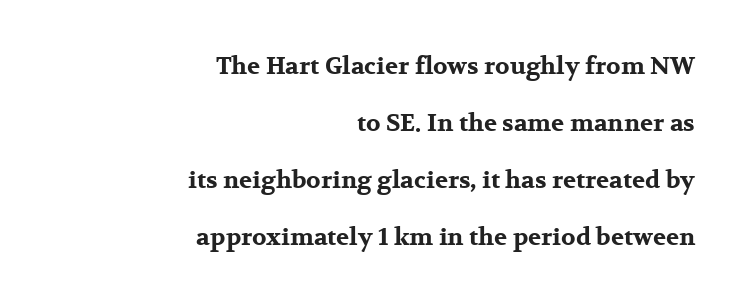
Q: Is the text bold? A: Yes.
Q: Is the text italic (slanted)? A: No, it is upright.
Q: Is the text underlined? A: No.
Q: How is the paragraph aligned? A: Right-aligned.
Q: Is the spacing between letters normal or unusually wide? A: Normal.
Q: Is the spacing between lines tight, normal or loose? A: Loose.
